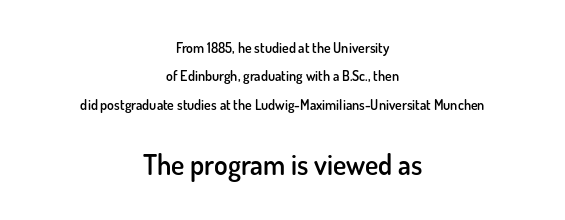
Does the leading feel generous? Absolutely, it's lavish. The compositor balanced each line on the midline. To sum up the face: it is a sans, with no serifs. What stands out about the letter spacing? Nothing — it is the standard amount. The typography opts for an upright posture over an oblique one.
